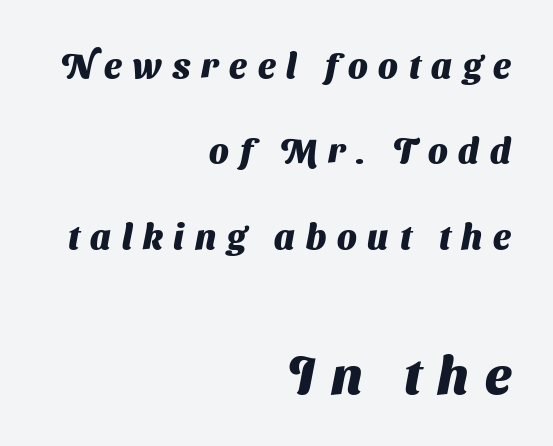
Typeset ragged left — the right edge is the straight one. The glyphs in this specimen are sans serif. Heavy-handed strokes throughout: this text is bold. This sample has the flowing, uneven cadence of proportional lettering.
